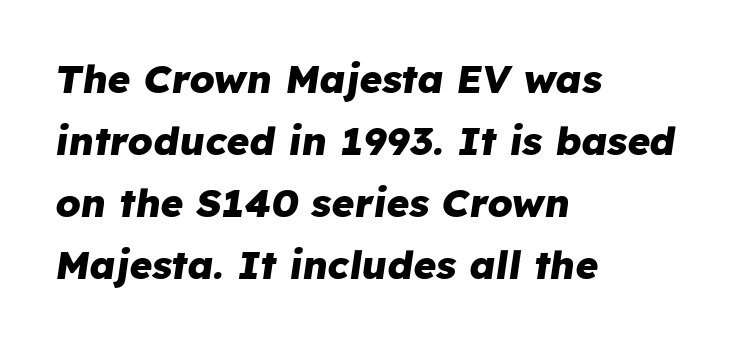
Q: Is the text bold? A: Yes.
Q: Is the text italic (slanted)? A: Yes, it leans right by about 8 degrees.
Q: Is the text underlined? A: No.
Q: How is the paragraph aligned? A: Left-aligned.
Q: Is the spacing between letters normal or unusually wide? A: Normal.
Q: Is the spacing between lines tight, normal or loose? A: Normal.
Q: Width (condensed, normal, or wide)? A: Normal.
Q: Stroke contrast? A: Low.
Q: x-height? A: Medium.
Q: Monospaced? A: No.
